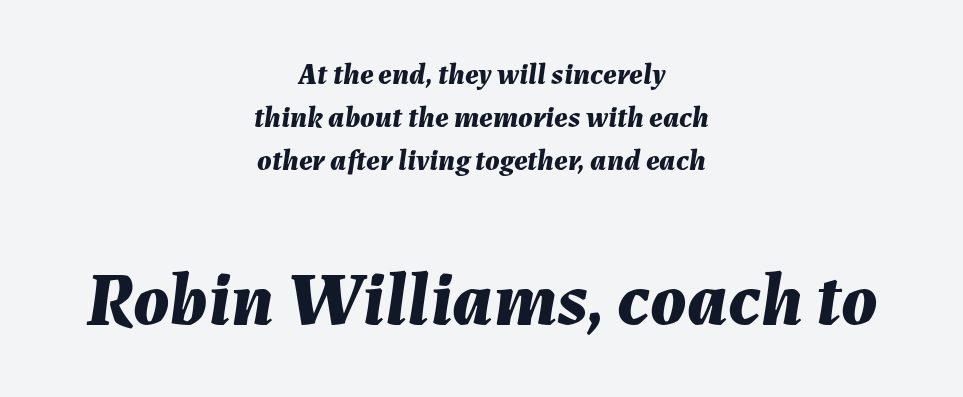
Q: Is the text bold? A: Yes.
Q: Is the text italic (slanted)? A: Yes, it leans right by about 7 degrees.
Q: Is the text underlined? A: No.
Q: How is the paragraph aligned? A: Centered.
Q: Is the spacing between letters normal or unusually wide? A: Normal.
Q: Is the spacing between lines tight, normal or loose? A: Normal.
Q: Which block of text is set in a larger size, the first (top) or the second (bottom)? A: The second (bottom) one.
Q: Width (condensed, normal, or wide)? A: Normal.
Q: Stroke contrast? A: Medium.
Q: x-height? A: Medium.
Q: Monospaced? A: No.
